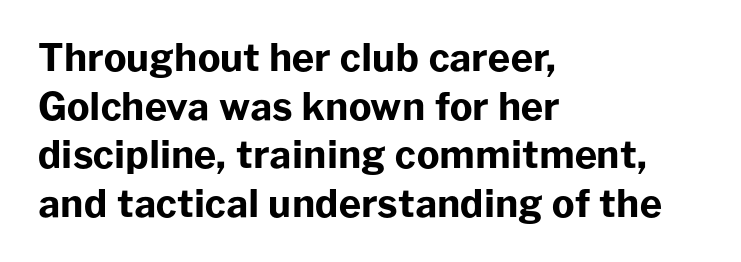
Q: Is the text bold? A: Yes.
Q: Is the text italic (slanted)? A: No, it is upright.
Q: Is the typeface a serif or a sans-serif typeface? A: Sans-serif.
Q: Is the text underlined? A: No.
Q: How is the paragraph aligned? A: Left-aligned.
Q: Is the spacing between letters normal or unusually wide? A: Normal.
Q: Is the spacing between lines tight, normal or loose? A: Normal.
Q: Width (condensed, normal, or wide)? A: Normal.
Q: Stroke contrast? A: Low.
Q: x-height? A: Medium.
Q: Monospaced? A: No.
